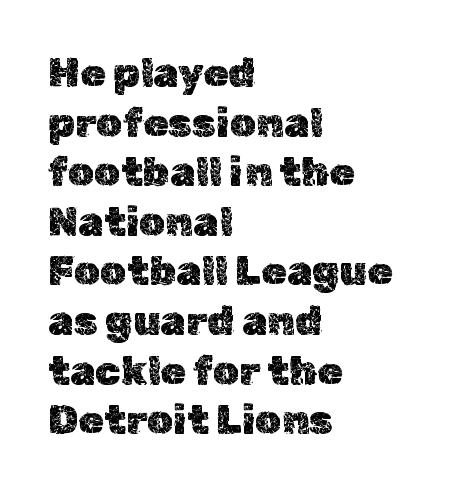
The image shows 41 px text type, upright; set left-aligned, line spacing 1.21x, normal letter spacing, not underlined; a medium x-height.
